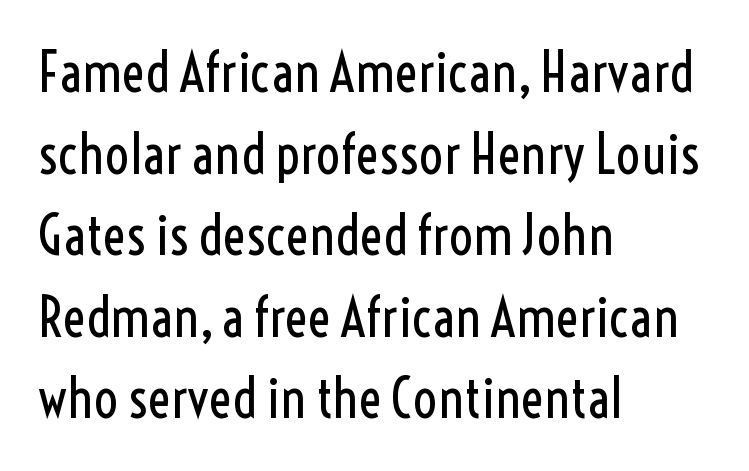
Each word holds together tightly as a unit, with standard inter-letter gaps. The zone under the glyphs is completely vacant. Spacing verdict: proportional, widths tailored to each character. To sum up the face: it is a sans, with no serifs. Stems and bowls with no extra thickness — not bold.
